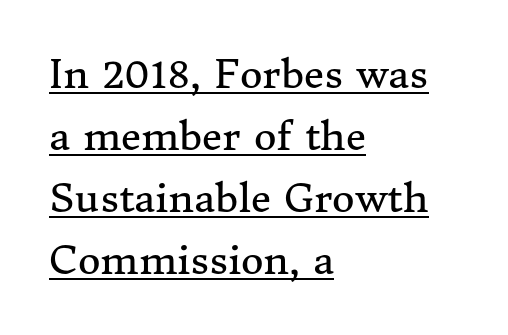
Q: Is the text bold? A: No.
Q: Is the text italic (slanted)? A: No, it is upright.
Q: Is the typeface a serif or a sans-serif typeface? A: Serif.
Q: Is the text underlined? A: Yes.
Q: How is the paragraph aligned? A: Left-aligned.
Q: Is the spacing between letters normal or unusually wide? A: Normal.
Q: Is the spacing between lines tight, normal or loose? A: Normal.
Q: Width (condensed, normal, or wide)? A: Normal.
Q: Stroke contrast? A: Medium.
Q: x-height? A: Medium.
Q: Monospaced? A: No.
